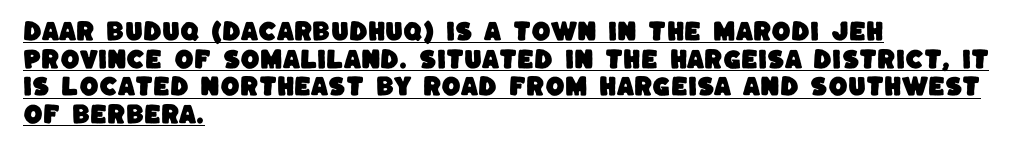
Does a line run under the words? Yes, clearly. Regular leading. How are the letters spaced? Ordinarily, with no added tracking. The text block is weighted toward the left margin, trailing off unevenly rightward.
